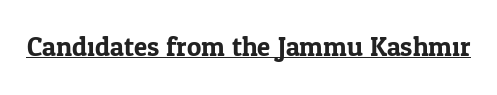
The image shows 27 px text type, upright; set normal letter spacing, underlined.
